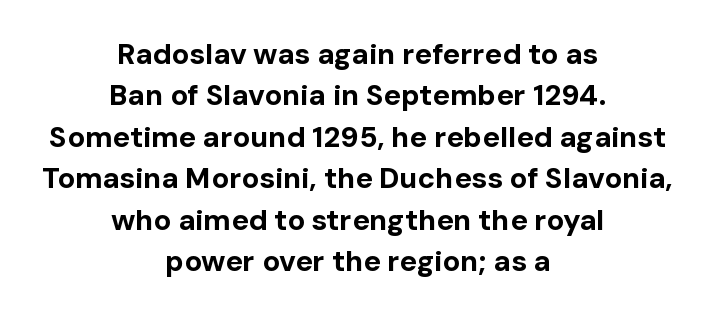
Q: Is the text bold? A: Yes.
Q: Is the text italic (slanted)? A: No, it is upright.
Q: Is the typeface a serif or a sans-serif typeface? A: Sans-serif.
Q: Is the text underlined? A: No.
Q: How is the paragraph aligned? A: Centered.
Q: Is the spacing between letters normal or unusually wide? A: Normal.
Q: Is the spacing between lines tight, normal or loose? A: Normal.
Q: Width (condensed, normal, or wide)? A: Normal.
Q: Stroke contrast? A: Low.
Q: x-height? A: Medium.
Q: Monospaced? A: No.
